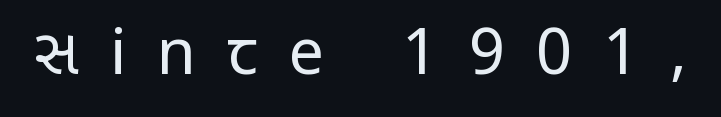
The image shows 63 px regular-weight, condensed sans-serif type, upright; set unusually wide letter spacing (+0.49 em), not underlined; low stroke contrast and a large x-height.
